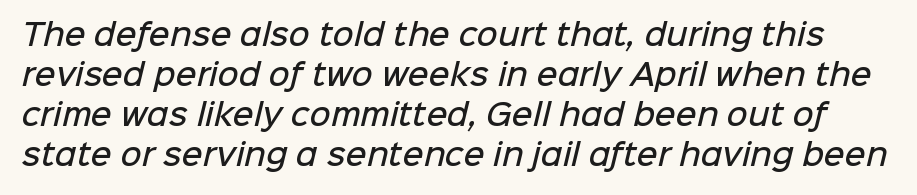
{"serif": "no", "bold": "semi", "weight": "semibold", "width": "normal", "stroke_contrast": "low", "x_height": "medium", "monospaced": "no", "underline": "no", "line_spacing": "normal", "line_spacing_ratio": 1.38, "letter_spacing": "normal", "letter_spacing_em": 0.0, "glyph_px": 29}
